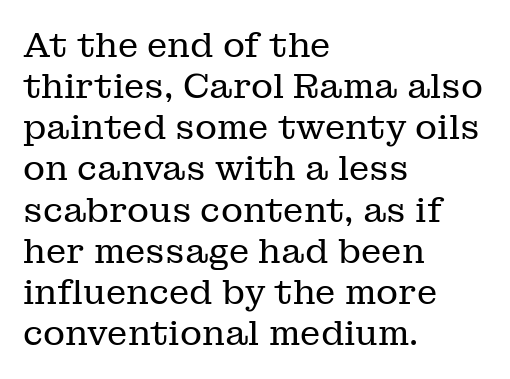
The image shows 34 px regular-weight serif type, upright; set left-aligned, line spacing 1.21x, normal letter spacing, not underlined; low stroke contrast and a medium x-height.
